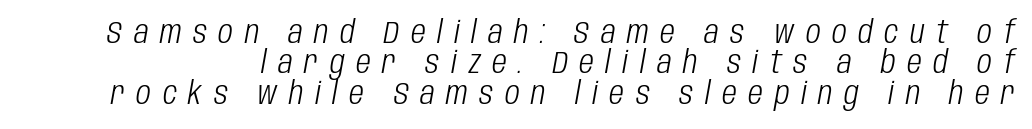
The image shows 32 px light, condensed type, italic (leaning right); set tight line spacing (0.95x), unusually wide letter spacing (+0.36 em), not underlined; low stroke contrast and a large x-height.
